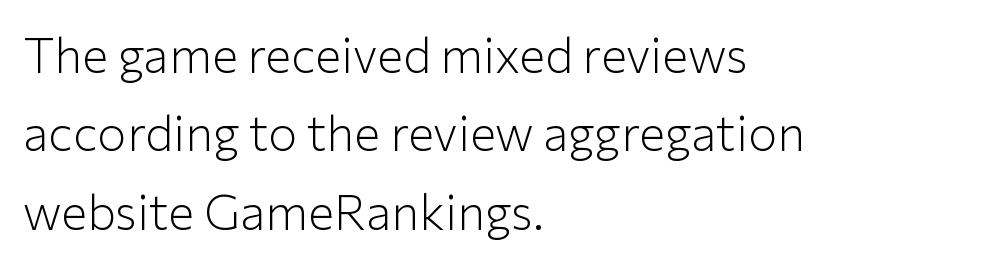
Q: Is the text bold? A: No.
Q: Is the text italic (slanted)? A: No, it is upright.
Q: Is the typeface a serif or a sans-serif typeface? A: Sans-serif.
Q: Is the text underlined? A: No.
Q: How is the paragraph aligned? A: Left-aligned.
Q: Is the spacing between letters normal or unusually wide? A: Normal.
Q: Is the spacing between lines tight, normal or loose? A: Normal.
Q: Width (condensed, normal, or wide)? A: Normal.
Q: Stroke contrast? A: Low.
Q: x-height? A: Medium.
Q: Monospaced? A: No.
